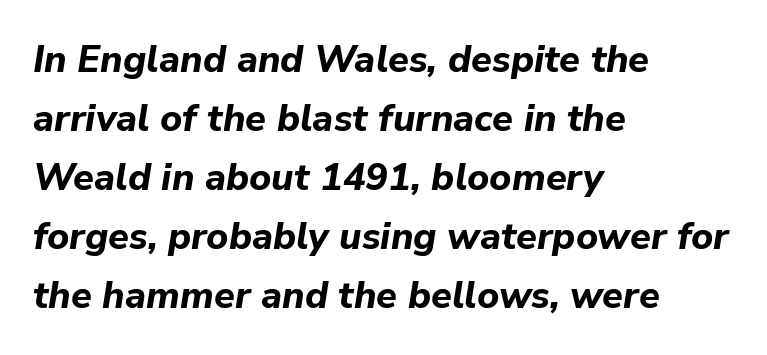
Q: Is the text bold? A: Yes.
Q: Is the text italic (slanted)? A: Yes, it leans right by about 9 degrees.
Q: Is the text underlined? A: No.
Q: How is the paragraph aligned? A: Left-aligned.
Q: Is the spacing between letters normal or unusually wide? A: Normal.
Q: Is the spacing between lines tight, normal or loose? A: Normal.
Q: Width (condensed, normal, or wide)? A: Normal.
Q: Stroke contrast? A: Low.
Q: x-height? A: Medium.
Q: Monospaced? A: No.
